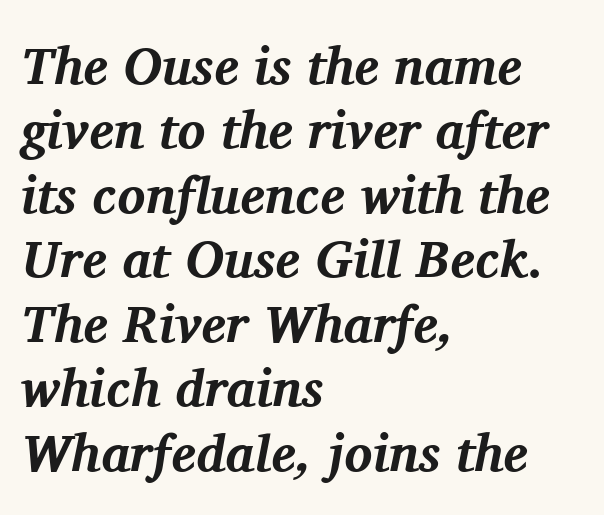
Q: Is the text bold? A: Yes.
Q: Is the text italic (slanted)? A: Yes, it leans right by about 11 degrees.
Q: Is the typeface a serif or a sans-serif typeface? A: Serif.
Q: Is the text underlined? A: No.
Q: How is the paragraph aligned? A: Left-aligned.
Q: Is the spacing between letters normal or unusually wide? A: Normal.
Q: Width (condensed, normal, or wide)? A: Normal.
Q: Stroke contrast? A: Medium.
Q: x-height? A: Medium.
Q: Monospaced? A: No.
